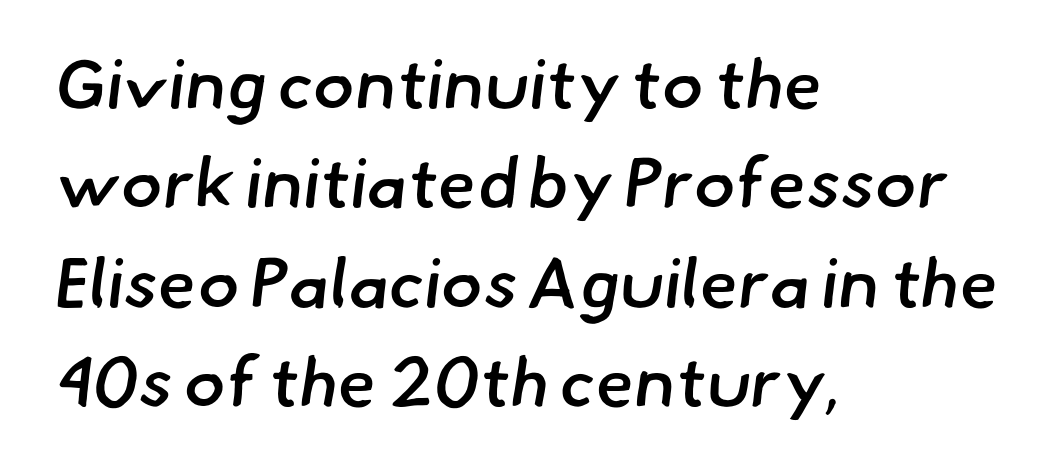
Q: Is the text bold? A: Semi-bold.
Q: Is the typeface a serif or a sans-serif typeface? A: Sans-serif.
Q: Is the text underlined? A: No.
Q: How is the paragraph aligned? A: Left-aligned.
Q: Is the spacing between letters normal or unusually wide? A: Normal.
Q: Is the spacing between lines tight, normal or loose? A: Normal.
Q: Width (condensed, normal, or wide)? A: Normal.
Q: Stroke contrast? A: Low.
Q: x-height? A: Small.
Q: Monospaced? A: No.
